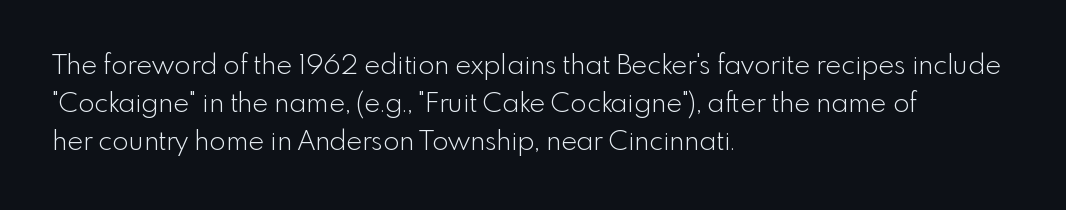
Q: Is the text bold? A: No.
Q: Is the text italic (slanted)? A: No, it is upright.
Q: Is the text underlined? A: No.
Q: How is the paragraph aligned? A: Left-aligned.
Q: Is the spacing between letters normal or unusually wide? A: Normal.
Q: Is the spacing between lines tight, normal or loose? A: Normal.
